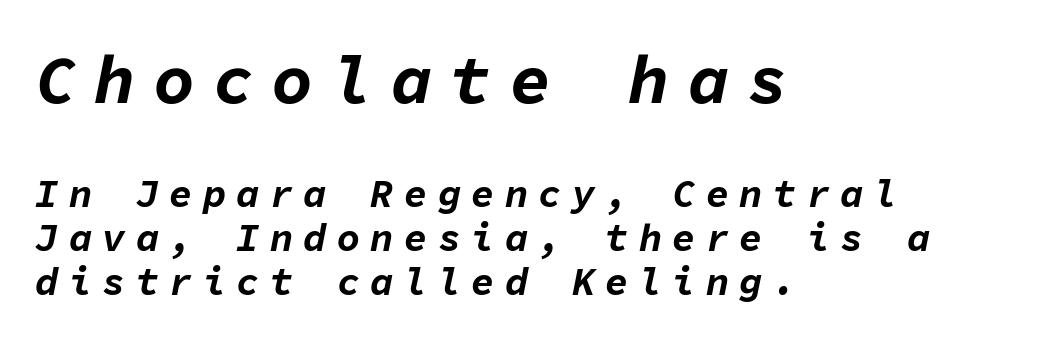
The image shows 69 px bold type, italic (leaning right), monospaced; set left-aligned, tight line spacing (1.13x), unusually wide letter spacing (+0.26 em), not underlined; the first (top) block is 1.77x larger; low stroke contrast and a medium x-height.
